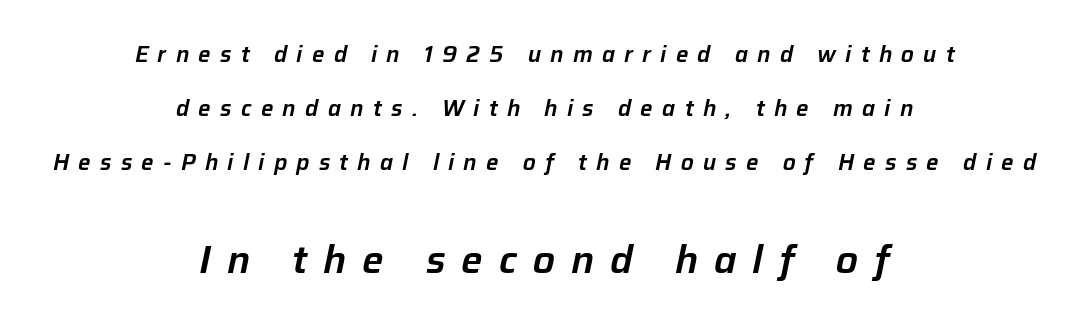
One glance says open: line gaps are wider than usual. Anything drawn beneath the words? Only blank space. Tracking here is generous; glyphs stand well apart from one another. This layout puts the modest block above and the oversized block below. Character widths vary here, with narrow letters taking less room than wide ones.
